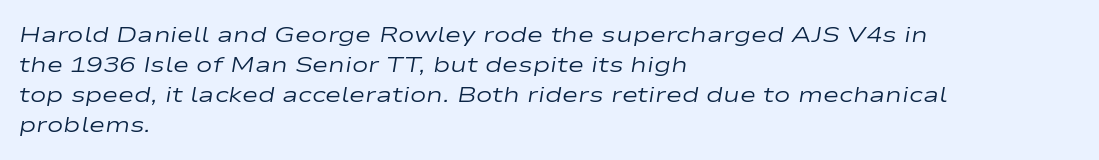
{"italic": "yes", "lean": "right", "slant_degrees": 9, "bold": "no", "underline": "no", "align": "left", "line_spacing": "normal", "line_spacing_ratio": 1.37, "letter_spacing": "normal", "letter_spacing_em": 0.0, "glyph_px": 22}
